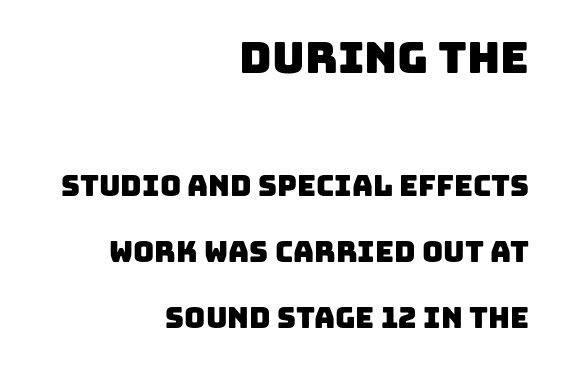
Q: Is the typeface a serif or a sans-serif typeface? A: Sans-serif.
Q: Is the text underlined? A: No.
Q: How is the paragraph aligned? A: Right-aligned.
Q: Is the spacing between letters normal or unusually wide? A: Normal.
Q: Is the spacing between lines tight, normal or loose? A: Loose.
Q: Which block of text is set in a larger size, the first (top) or the second (bottom)? A: The first (top) one.
Q: Width (condensed, normal, or wide)? A: Normal.
Q: Stroke contrast? A: Low.
Q: x-height? A: Large.
Q: Monospaced? A: No.
